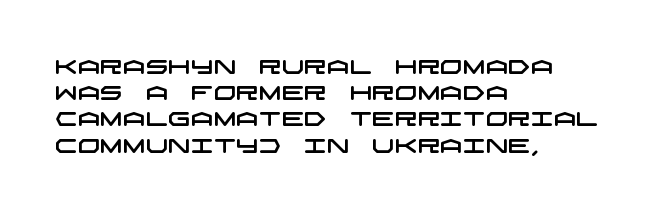
The image shows 20 px text type; set left-aligned, normal line spacing (1.31x), normal letter spacing, not underlined.
